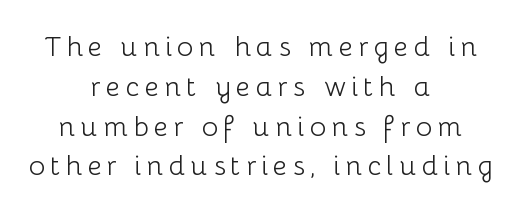
Stems here are at most as thick as an everyday book face. A typesetter would call this leading conventional body-copy spacing. A bare baseline throughout the passage. Horizontally, the lines are justified to the midpoint only. Stroke terminals: plain, sans-serif. The letters advance in unequal steps, a hallmark of proportional type.
